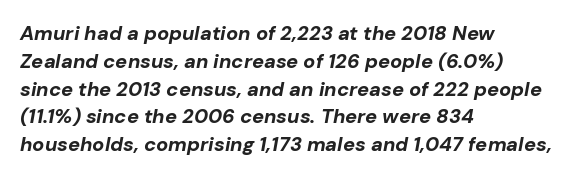
The image shows 20 px bold type, italic (leaning right); set left-aligned, normal line spacing (1.39x), normal letter spacing, not underlined.
